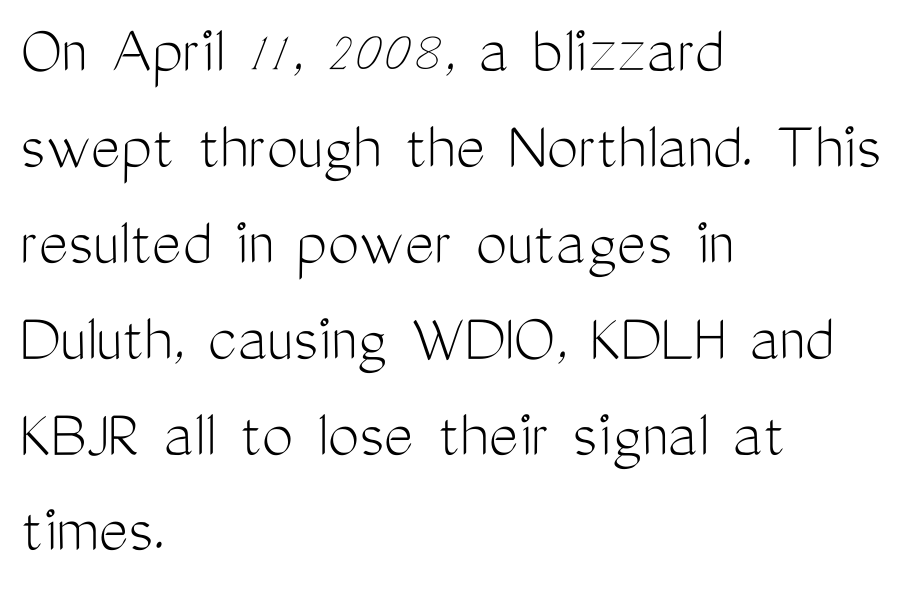
The image shows 70 px light, condensed sans-serif type, upright; set left-aligned, normal line spacing (1.37x), normal letter spacing, not underlined; medium stroke contrast and a medium x-height.
